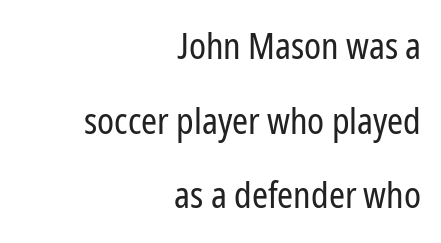
Q: Is the text bold? A: No.
Q: Is the text italic (slanted)? A: No, it is upright.
Q: Is the typeface a serif or a sans-serif typeface? A: Sans-serif.
Q: Is the text underlined? A: No.
Q: How is the paragraph aligned? A: Right-aligned.
Q: Is the spacing between letters normal or unusually wide? A: Normal.
Q: Is the spacing between lines tight, normal or loose? A: Loose.
Q: Width (condensed, normal, or wide)? A: Condensed.
Q: Stroke contrast? A: Low.
Q: x-height? A: Medium.
Q: Monospaced? A: No.
